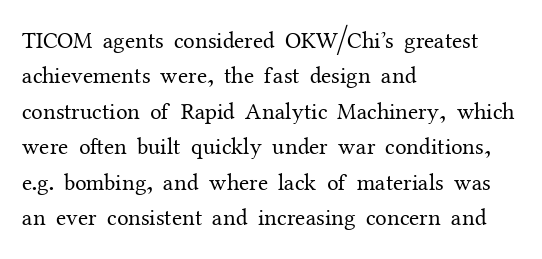
Q: Is the text bold? A: No.
Q: Is the text italic (slanted)? A: No, it is upright.
Q: Is the text underlined? A: No.
Q: How is the paragraph aligned? A: Left-aligned.
Q: Is the spacing between letters normal or unusually wide? A: Normal.
Q: Is the spacing between lines tight, normal or loose? A: Normal.
